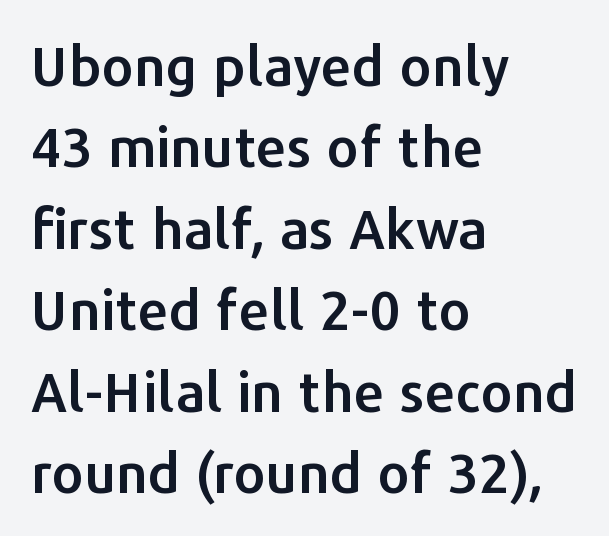
{"serif": "no", "italic": "no", "width": "normal", "stroke_contrast": "low", "x_height": "medium", "monospaced": "no", "underline": "no", "align": "left", "line_spacing": "normal", "line_spacing_ratio": 1.48, "letter_spacing": "normal", "letter_spacing_em": 0.0, "glyph_px": 55}
